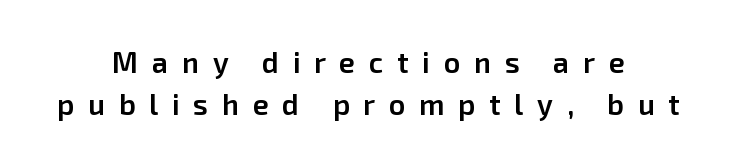
{"serif": "no", "italic": "no", "bold": "semi", "weight": "semibold", "width": "normal", "stroke_contrast": "low", "x_height": "medium", "monospaced": "no", "underline": "no", "align": "center", "line_spacing": "normal", "line_spacing_ratio": 1.44, "letter_spacing": "wide", "letter_spacing_em": 0.47, "glyph_px": 29}
